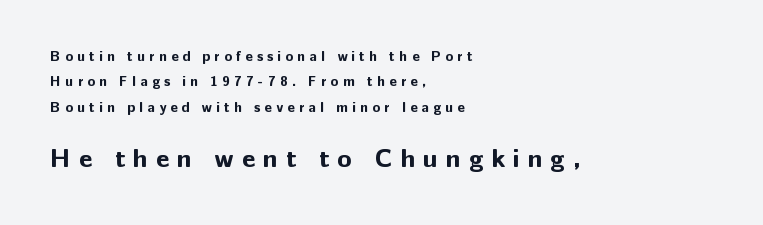
The rendering inserts visible extra space after every character. The letters in the lower block stand taller than those in the block above. Style check: upright. The lines are quadded left.
